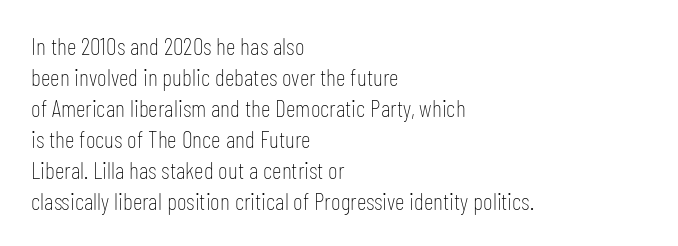
These lines keep a tight, regular rhythm from letter to letter. Notice how descenders clear the ascenders below comfortably — that's standard leading. These lines were composed using upright roman letters. One-word summary of the alignment: left. Nobody drew a line under any word here. The typesetting does not lean heavy: it is not bold.
